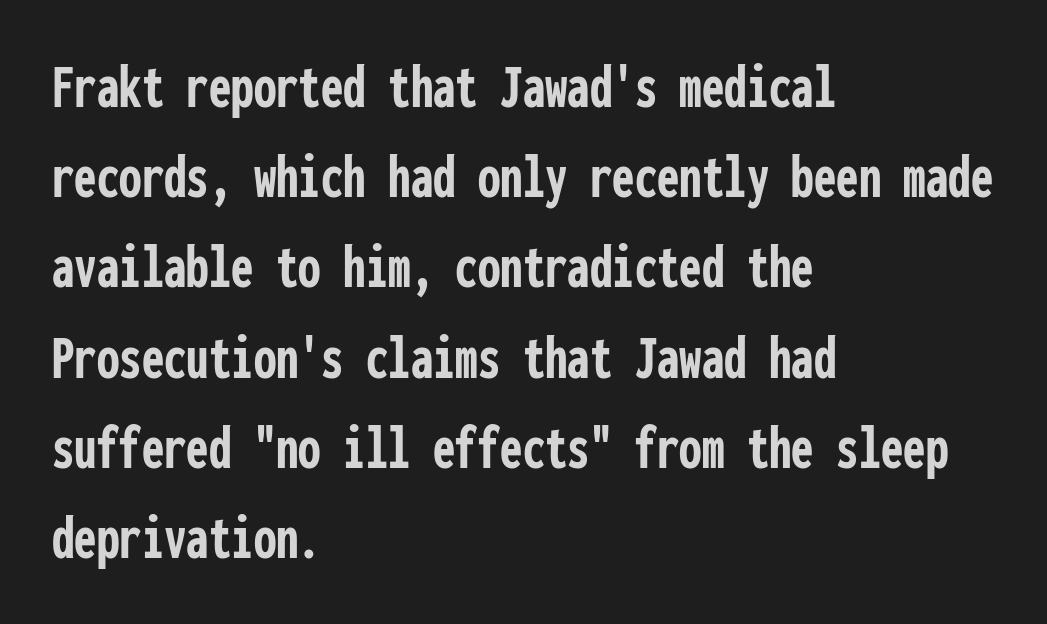
The image shows 64 px semibold, condensed sans-serif type, upright, monospaced; set left-aligned, normal line spacing (1.41x), normal letter spacing, not underlined; low stroke contrast and a medium x-height.
